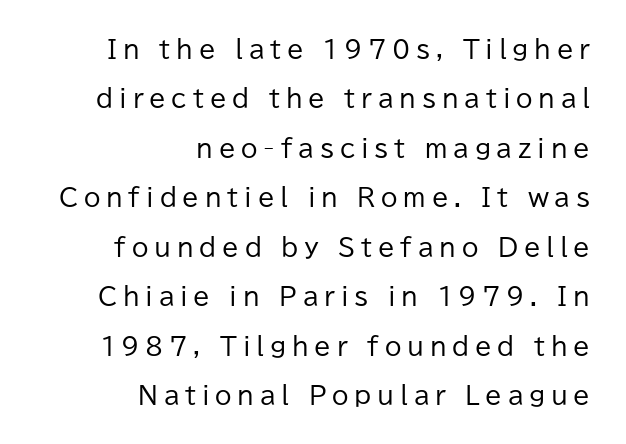
The setting favours the right margin, as signatures and pull-quotes sometimes do. There is plenty of visible air inserted between adjacent glyphs. The letters stand straight up with perfectly vertical stems. Bare-footed words on every line. If you measured baseline to baseline, you'd find a long distance.
